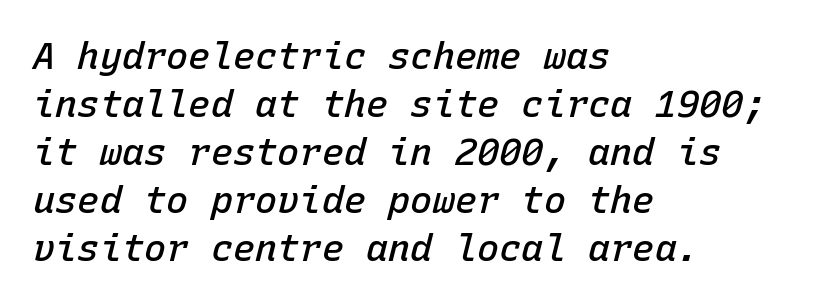
Q: Is the text bold? A: Semi-bold.
Q: Is the text italic (slanted)? A: Yes, it leans right by about 15 degrees.
Q: Is the text underlined? A: No.
Q: How is the paragraph aligned? A: Left-aligned.
Q: Is the spacing between letters normal or unusually wide? A: Normal.
Q: Is the spacing between lines tight, normal or loose? A: Normal.
Q: Width (condensed, normal, or wide)? A: Normal.
Q: Stroke contrast? A: Low.
Q: x-height? A: Medium.
Q: Monospaced? A: Yes.
